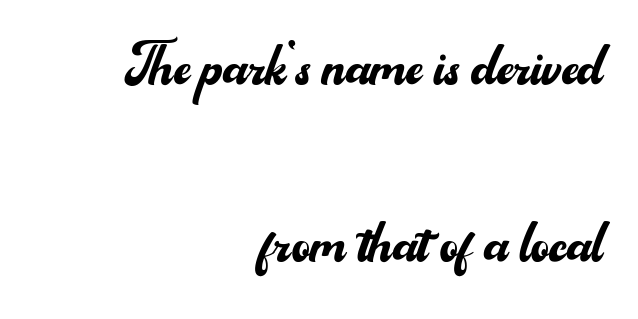
{"serif": "no", "bold": "no", "weight": "regular", "width": "normal", "stroke_contrast": "medium", "x_height": "small", "monospaced": "no", "underline": "no", "align": "right", "line_spacing": "loose", "line_spacing_ratio": 2.49, "letter_spacing": "normal", "letter_spacing_em": 0.0, "glyph_px": 71}
